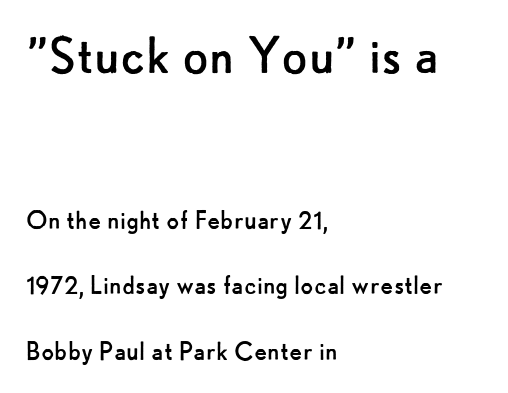
{"serif": "no", "italic": "no", "bold": "no", "weight": "regular", "width": "normal", "stroke_contrast": "low", "x_height": "small", "monospaced": "no", "underline": "no", "align": "left", "line_spacing": "loose", "line_spacing_ratio": 2.18, "letter_spacing": "normal", "letter_spacing_em": 0.0, "larger_block": "first", "size_ratio": 2.0, "glyph_px": 60}
